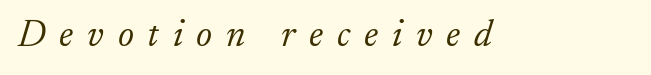
Do the characters align in a grid? No, the font is proportional. Letterform terminals end in serifs throughout the passage. Characters are canted at an angle relative to the baseline's perpendicular. The line texture is sparse and dotted thanks to wide tracking. No letter is thick-stroked: the sample isn't bold. Descenders are the only things crossing below the line.
